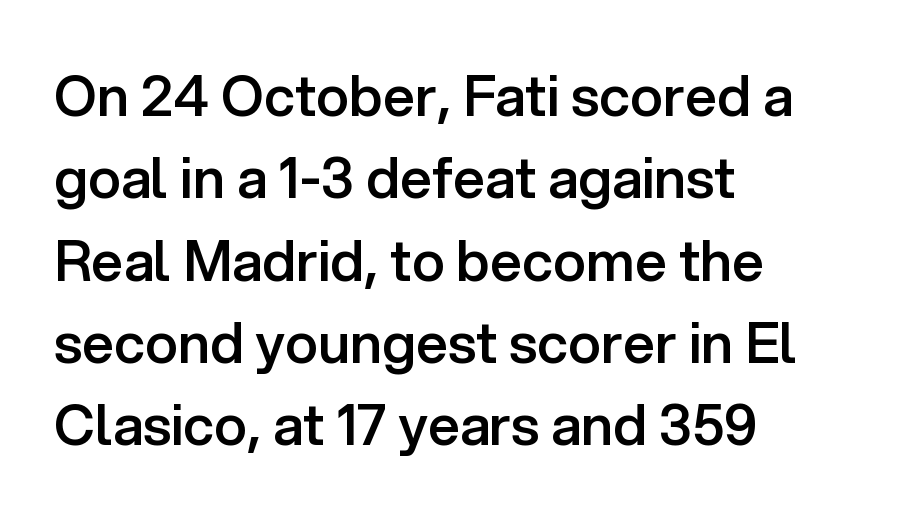
Q: Is the text bold? A: Semi-bold.
Q: Is the text italic (slanted)? A: No, it is upright.
Q: Is the typeface a serif or a sans-serif typeface? A: Sans-serif.
Q: Is the text underlined? A: No.
Q: How is the paragraph aligned? A: Left-aligned.
Q: Is the spacing between letters normal or unusually wide? A: Normal.
Q: Is the spacing between lines tight, normal or loose? A: Normal.
Q: Width (condensed, normal, or wide)? A: Normal.
Q: Stroke contrast? A: Low.
Q: x-height? A: Medium.
Q: Monospaced? A: No.
